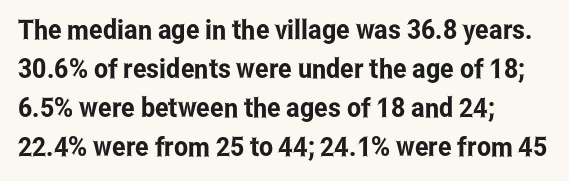
{"italic": "no", "underline": "no", "align": "left", "line_spacing": "normal", "line_spacing_ratio": 1.44, "letter_spacing": "normal", "letter_spacing_em": 0.0, "glyph_px": 27}
